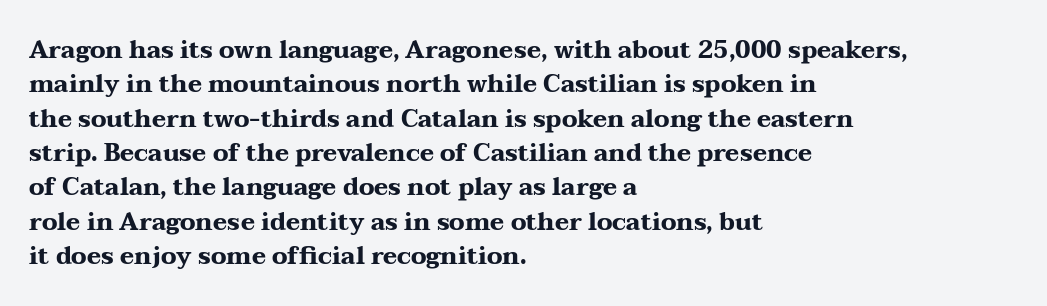
{"italic": "no", "bold": "yes", "underline": "no", "align": "left", "line_spacing": "normal", "line_spacing_ratio": 1.43, "letter_spacing": "normal", "letter_spacing_em": 0.0, "glyph_px": 24}
